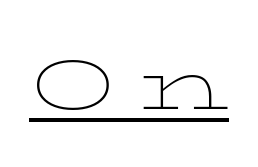
Does a line run under the words? Yes, clearly. Is this a heavy cut? Hardly; it is regular or lighter. The face used here is rendered with a markedly widened letterfit. Letterform terminals end in serifs throughout the passage.
